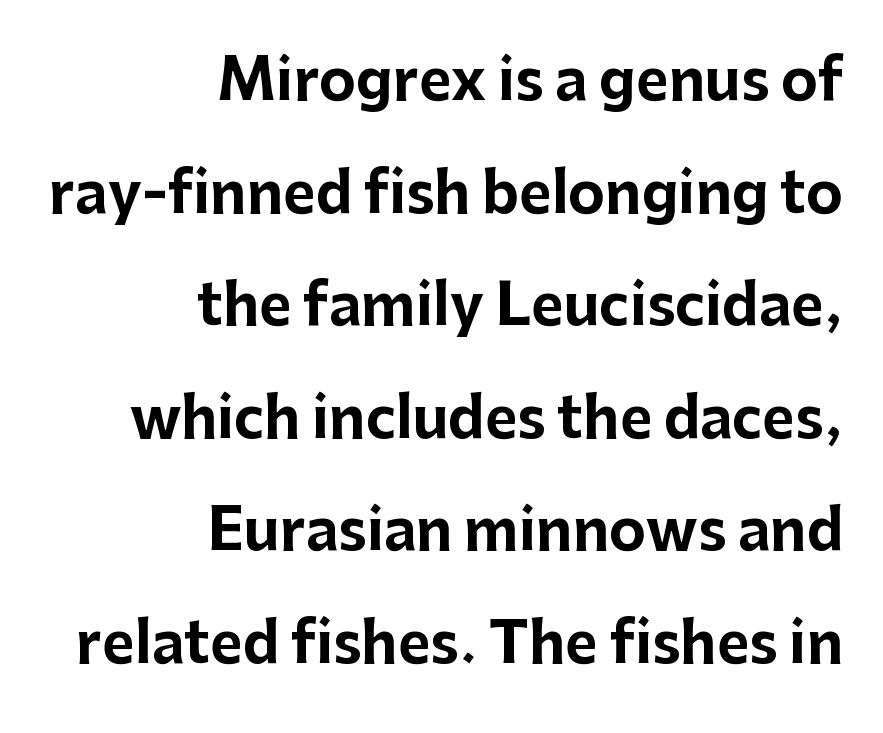
The image shows 56 px bold sans-serif type, upright; set right-aligned, loose line spacing (2.01x), normal letter spacing, not underlined; low stroke contrast and a medium x-height.
